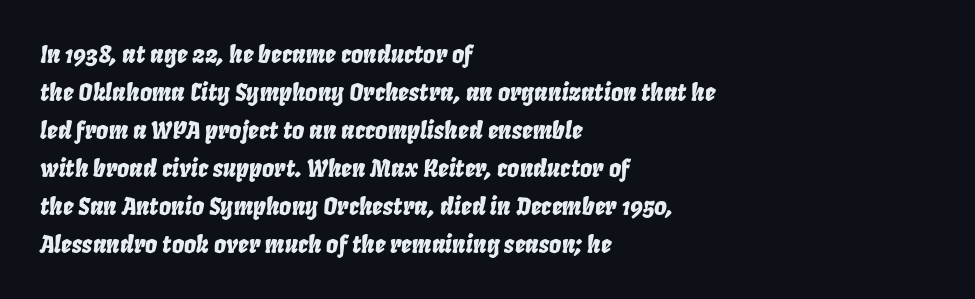
Each new line begins a customary step beneath the previous one. The rendering keeps characters at their native spacing. Letters rest on an invisible, unmarked baseline. Style check: oblique. Every row of glyphs begins at an identical x-position on the left.
